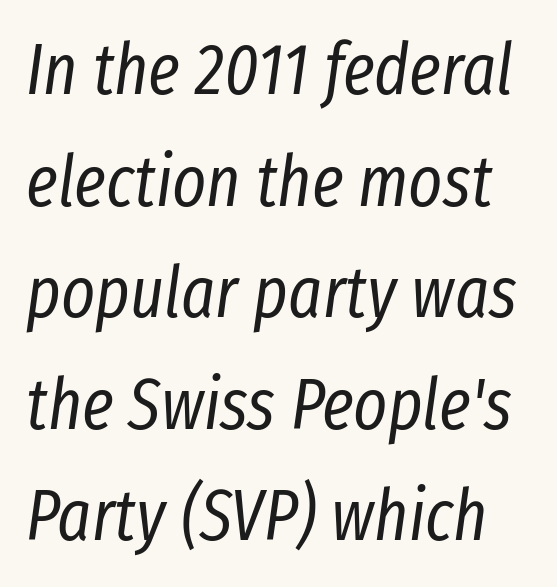
Evenly set lines give the paragraph a standard silhouette. Observe the ordinary spacing: letters are neighbours, not strangers. Every character sits at an angle, as italics do. Only glyphs here, with clear space below each row.
